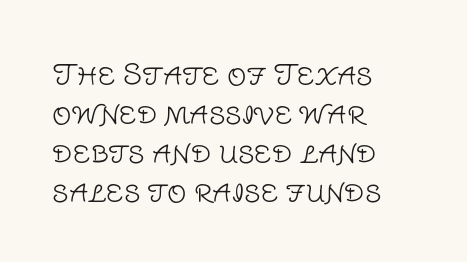
The image shows 27 px text type; set left-aligned, normal line spacing (1.45x), normal letter spacing, not underlined.
